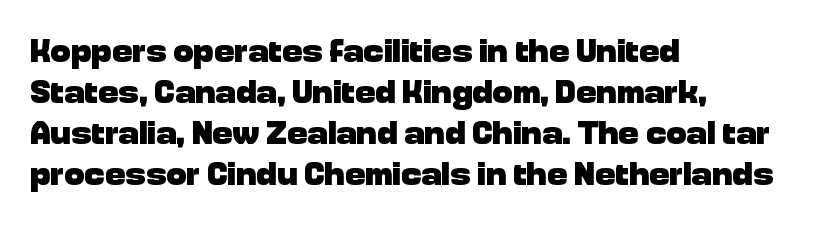
This sample uses a sans-serif face. Words float on clear page, feet unadorned. The face used here is proportionally spaced, like ordinary book or web type. Bold? Absolutely — the strokes are thick and heavy.
